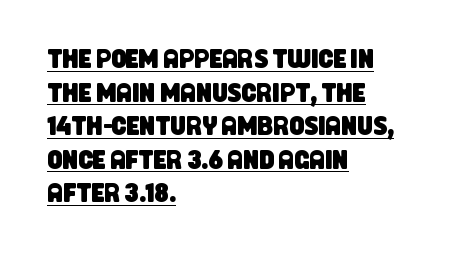
{"underline": "yes", "align": "left", "line_spacing": "normal", "line_spacing_ratio": 1.29, "letter_spacing": "normal", "letter_spacing_em": 0.0, "glyph_px": 26}
